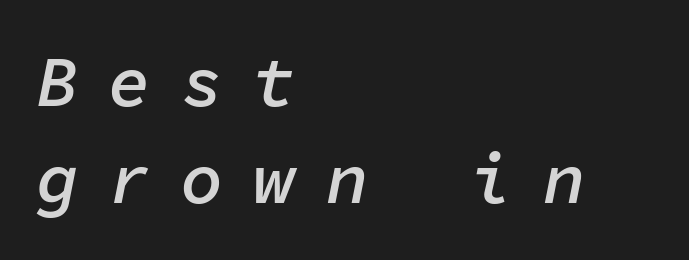
{"italic": "yes", "lean": "right", "slant_degrees": 11, "bold": "semi", "weight": "semibold", "width": "normal", "stroke_contrast": "low", "x_height": "medium", "monospaced": "yes", "underline": "no", "align": "left", "line_spacing": "normal", "line_spacing_ratio": 1.37, "letter_spacing": "wide", "letter_spacing_em": 0.42, "glyph_px": 71}
